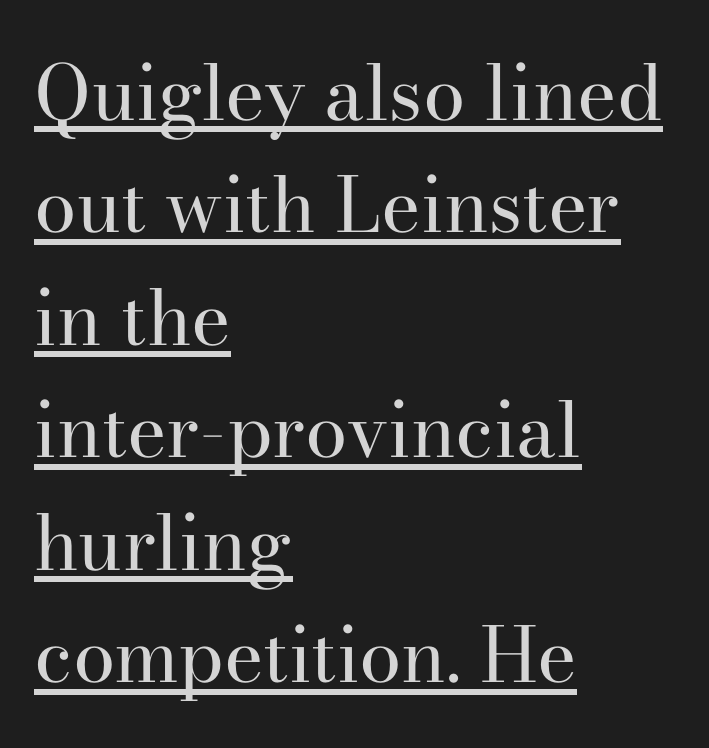
The image shows 76 px regular-weight serif type, upright; set left-aligned, normal line spacing (1.48x), normal letter spacing, underlined; high stroke contrast and a small x-height.
